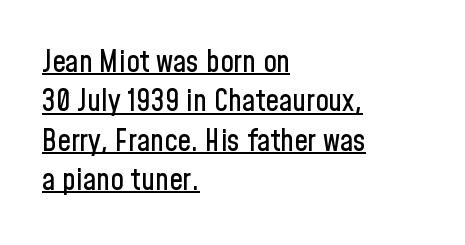
The image shows 30 px condensed sans-serif type, upright; set left-aligned, normal line spacing (1.31x), normal letter spacing, underlined; low stroke contrast and a medium x-height.
